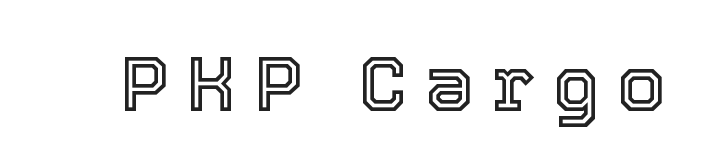
{"italic": "no", "width": "normal", "x_height": "medium", "monospaced": "no", "underline": "no", "letter_spacing": "wide", "letter_spacing_em": 0.22, "glyph_px": 78}
